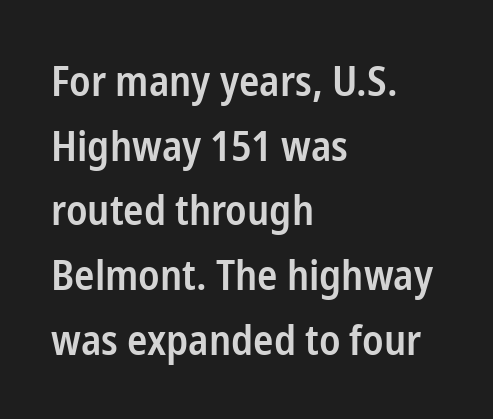
The image shows 42 px semibold, condensed sans-serif type, upright; set left-aligned, normal line spacing (1.54x), normal letter spacing, not underlined; low stroke contrast and a medium x-height.
